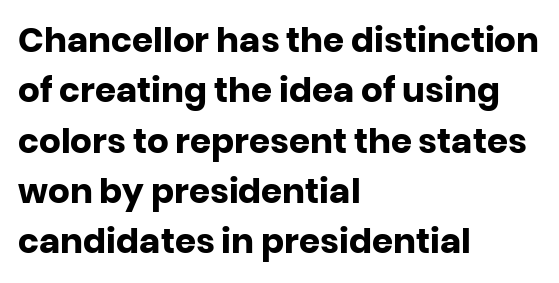
Q: Is the text bold? A: Yes.
Q: Is the text italic (slanted)? A: No, it is upright.
Q: Is the typeface a serif or a sans-serif typeface? A: Sans-serif.
Q: Is the text underlined? A: No.
Q: How is the paragraph aligned? A: Left-aligned.
Q: Is the spacing between letters normal or unusually wide? A: Normal.
Q: Is the spacing between lines tight, normal or loose? A: Normal.
Q: Width (condensed, normal, or wide)? A: Normal.
Q: Stroke contrast? A: Low.
Q: x-height? A: Large.
Q: Monospaced? A: No.
